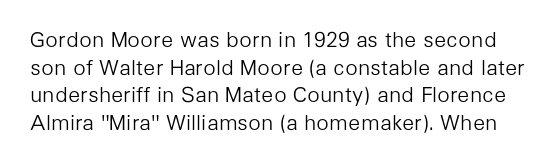
One glance says typical: line gaps are just what's usual. Do the letters lean? They stand straight. A typesetter would call this zero additional tracking. A light-to-regular cut is what we see here.
